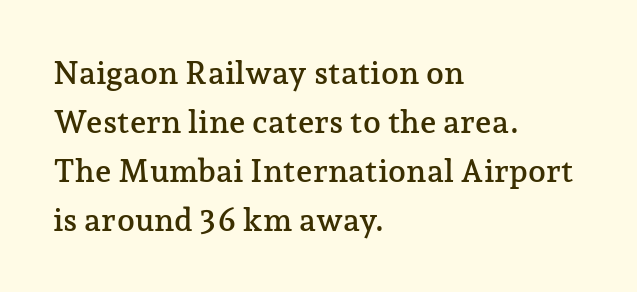
Q: Is the text italic (slanted)? A: No, it is upright.
Q: Is the typeface a serif or a sans-serif typeface? A: Serif.
Q: Is the text underlined? A: No.
Q: How is the paragraph aligned? A: Left-aligned.
Q: Is the spacing between letters normal or unusually wide? A: Normal.
Q: Is the spacing between lines tight, normal or loose? A: Normal.
Q: Width (condensed, normal, or wide)? A: Normal.
Q: Stroke contrast? A: Low.
Q: x-height? A: Medium.
Q: Monospaced? A: No.
